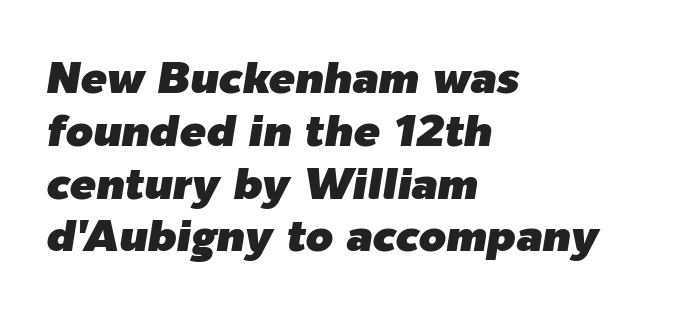
Q: Is the text italic (slanted)? A: Yes, it leans right by about 9 degrees.
Q: Is the text underlined? A: No.
Q: How is the paragraph aligned? A: Left-aligned.
Q: Is the spacing between letters normal or unusually wide? A: Normal.
Q: Width (condensed, normal, or wide)? A: Normal.
Q: Stroke contrast? A: Low.
Q: x-height? A: Medium.
Q: Monospaced? A: No.
